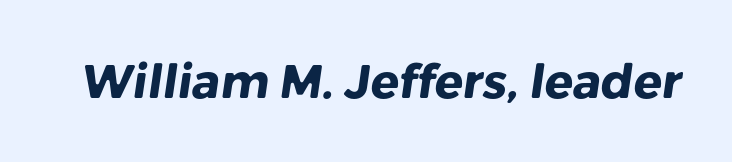
{"serif": "no", "bold": "yes", "weight": "heavy", "width": "normal", "stroke_contrast": "low", "x_height": "medium", "monospaced": "no", "underline": "no", "letter_spacing": "normal", "letter_spacing_em": 0.0, "glyph_px": 47}
